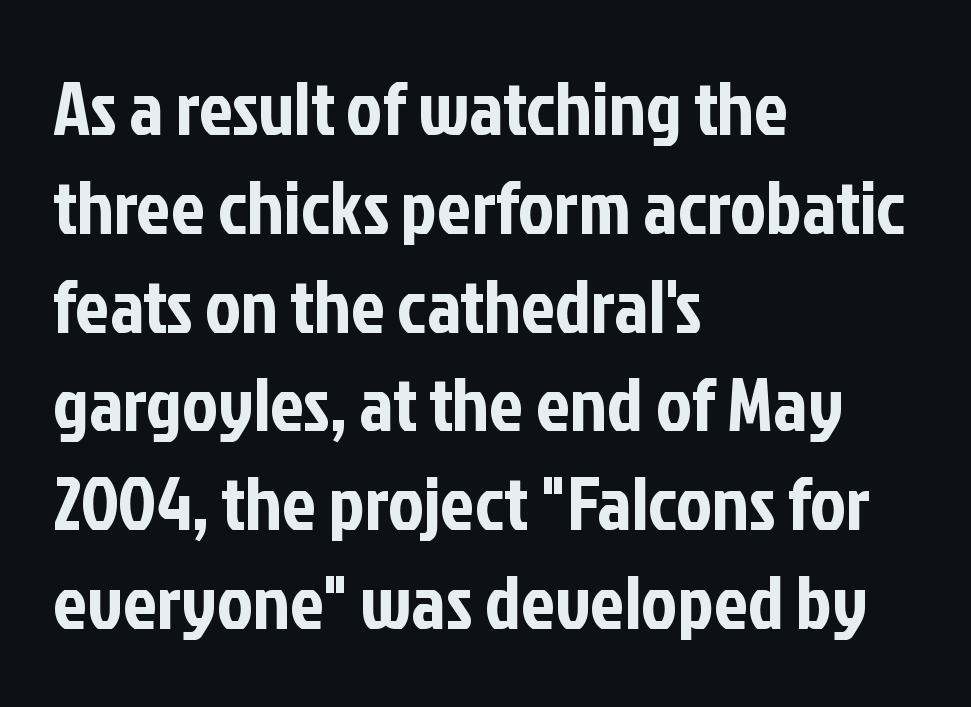
{"serif": "no", "italic": "no", "width": "condensed", "stroke_contrast": "low", "x_height": "medium", "monospaced": "no", "underline": "no", "align": "left", "line_spacing": "normal", "line_spacing_ratio": 1.3, "letter_spacing": "normal", "letter_spacing_em": 0.0, "glyph_px": 76}
